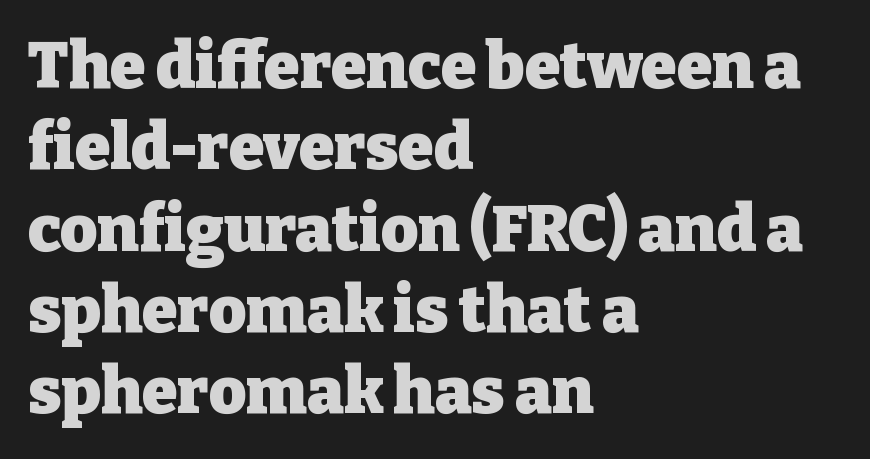
{"serif": "yes", "italic": "no", "bold": "yes", "weight": "heavy", "width": "normal", "stroke_contrast": "low", "x_height": "medium", "monospaced": "no", "underline": "no", "align": "left", "line_spacing": "normal", "line_spacing_ratio": 1.27, "letter_spacing": "normal", "letter_spacing_em": 0.0, "glyph_px": 64}
